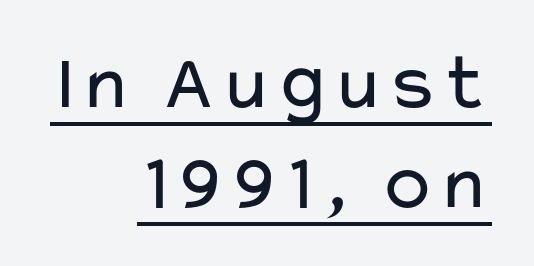
{"serif": "no", "italic": "no", "bold": "no", "weight": "regular", "width": "wide", "stroke_contrast": "low", "x_height": "medium", "monospaced": "no", "underline": "yes", "align": "right", "line_spacing": "normal", "line_spacing_ratio": 1.25, "letter_spacing": "normal", "letter_spacing_em": 0.0, "glyph_px": 80}
